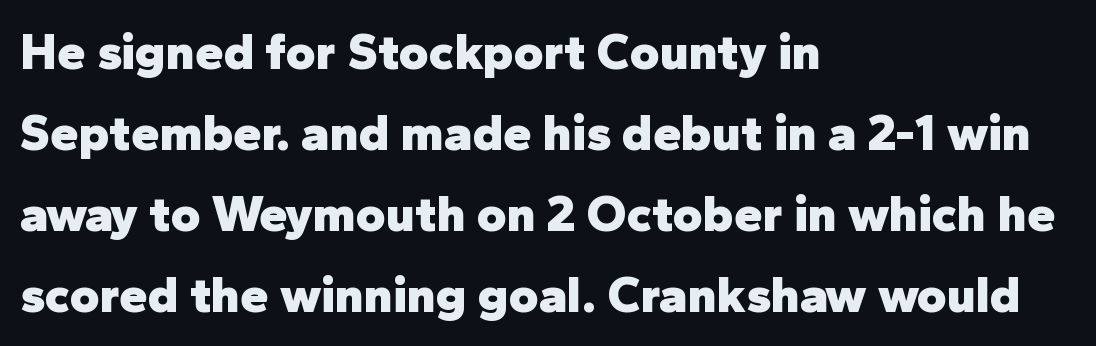
{"serif": "no", "italic": "no", "bold": "yes", "weight": "heavy", "width": "normal", "stroke_contrast": "low", "x_height": "medium", "monospaced": "no", "underline": "no", "align": "left", "line_spacing": "normal", "line_spacing_ratio": 1.59, "letter_spacing": "normal", "letter_spacing_em": 0.0, "glyph_px": 51}
